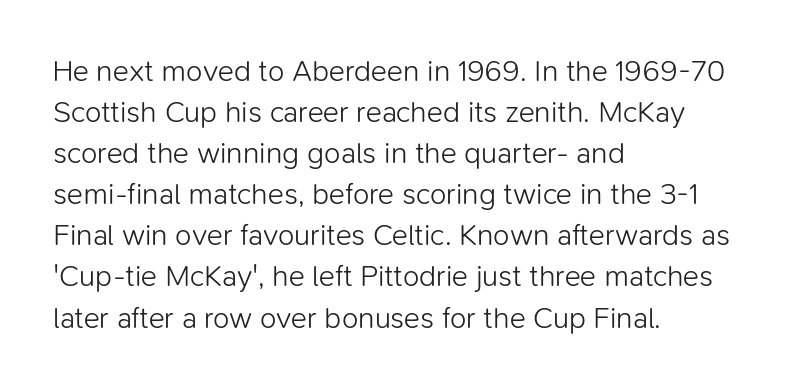
{"serif": "no", "italic": "no", "bold": "no", "weight": "light", "width": "normal", "stroke_contrast": "low", "x_height": "medium", "monospaced": "no", "underline": "no", "align": "left", "line_spacing": "normal", "line_spacing_ratio": 1.37, "letter_spacing": "normal", "letter_spacing_em": 0.0, "glyph_px": 30}
